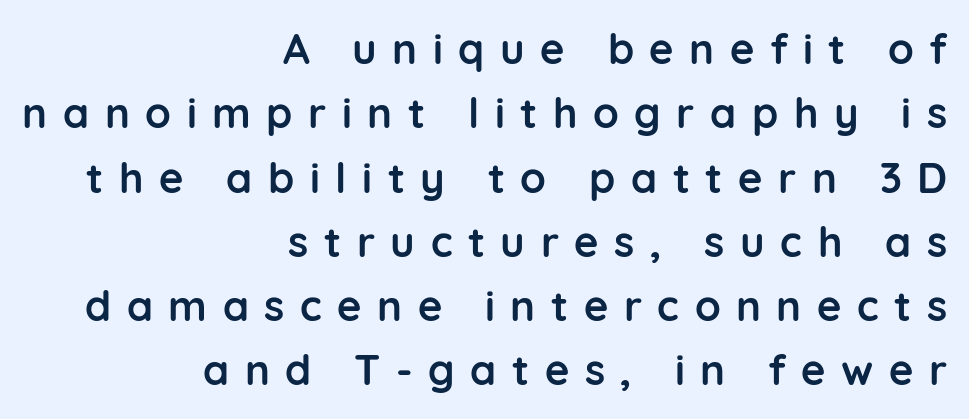
In CSS terms this would be text-align: right. A sans-serif font was chosen for this passage. You could only call the tracking loose — the letters float apart. Here the designer chose a conventional face with non-uniform glyph widths. This is the regular roman posture of the typeface.
